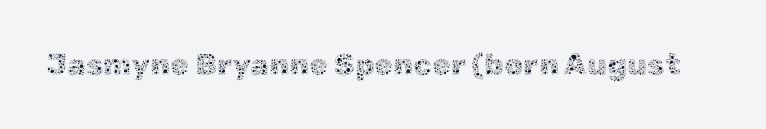
{"italic": "no", "bold": "no", "weight": "thin", "width": "normal", "x_height": "medium", "monospaced": "no", "underline": "no", "letter_spacing": "normal", "letter_spacing_em": 0.0, "glyph_px": 30}
